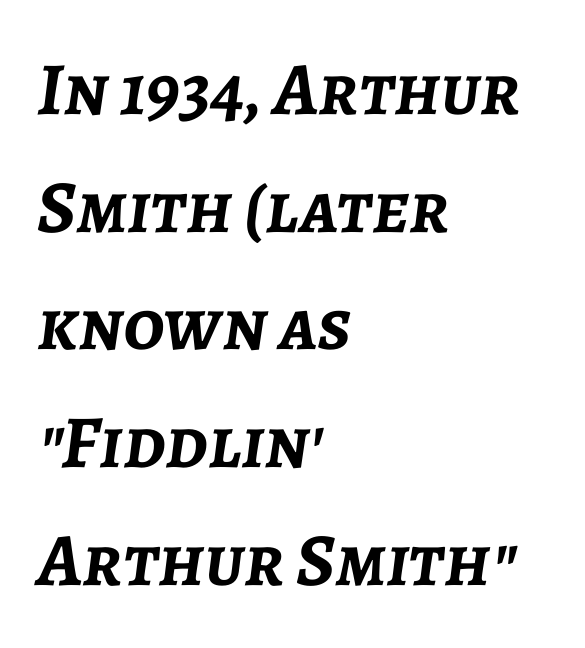
The image shows 75 px semibold type, italic (leaning right); set left-aligned, normal line spacing (1.57x), normal letter spacing, not underlined; low stroke contrast and a medium x-height.
